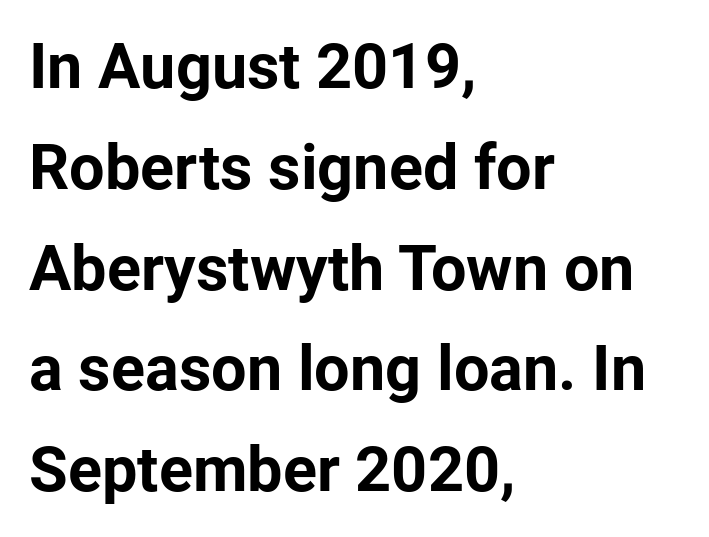
{"serif": "no", "italic": "no", "bold": "yes", "weight": "bold", "width": "normal", "stroke_contrast": "low", "x_height": "medium", "monospaced": "no", "underline": "no", "align": "left", "line_spacing": "normal", "line_spacing_ratio": 1.6, "letter_spacing": "normal", "letter_spacing_em": 0.0, "glyph_px": 63}
